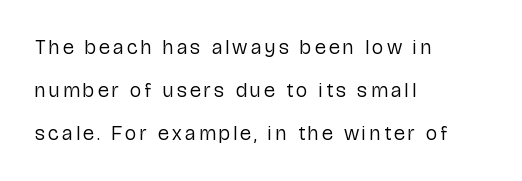
Posture: vertical. The setting favours the left margin, as ordinary paragraphs usually do. Letters have the restrained weight of plain body copy at most. Does the leading feel generous? Absolutely, it's lavish.
